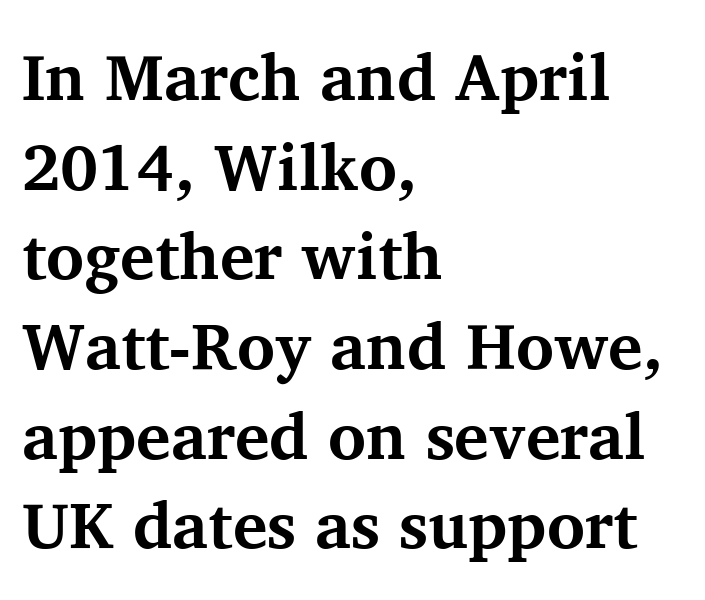
Q: Is the text bold? A: Yes.
Q: Is the text italic (slanted)? A: No, it is upright.
Q: Is the typeface a serif or a sans-serif typeface? A: Serif.
Q: Is the text underlined? A: No.
Q: How is the paragraph aligned? A: Left-aligned.
Q: Is the spacing between letters normal or unusually wide? A: Normal.
Q: Is the spacing between lines tight, normal or loose? A: Normal.
Q: Width (condensed, normal, or wide)? A: Normal.
Q: Stroke contrast? A: Medium.
Q: x-height? A: Medium.
Q: Monospaced? A: No.
